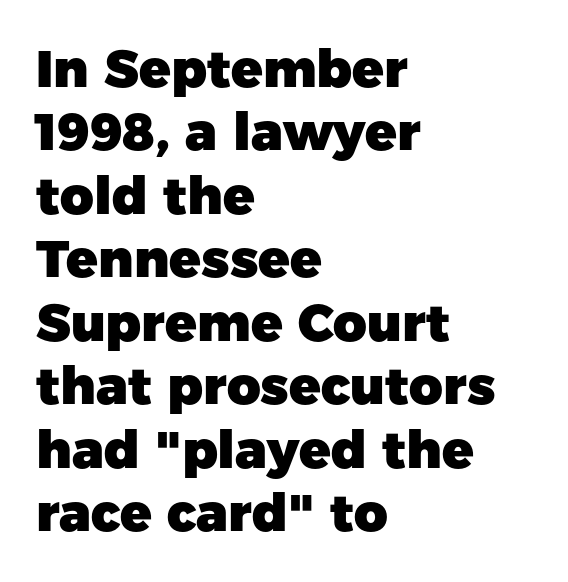
Here the glyphs are tracked normally, forming tight word shapes. Rendered with straight, roman letterforms. Caption: multi-line text, flush left, ragged right. The face used here is a sans, in the tradition of grotesques and geometrics. Each letter keeps its own natural width here, so spacing adapts to shape. The face used here has the dense, thick strokes of a bold.
